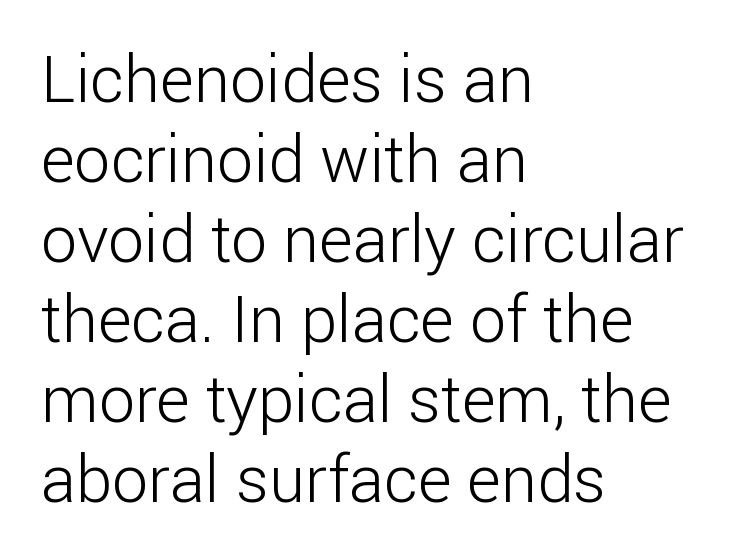
The gaps between neighbouring characters are ordinary and unremarkable. Letterform terminals end flat and unadorned throughout the passage. Varying glyph widths throughout — classic text-font behaviour. The characters are drawn with everyday or finer stroke widths.
